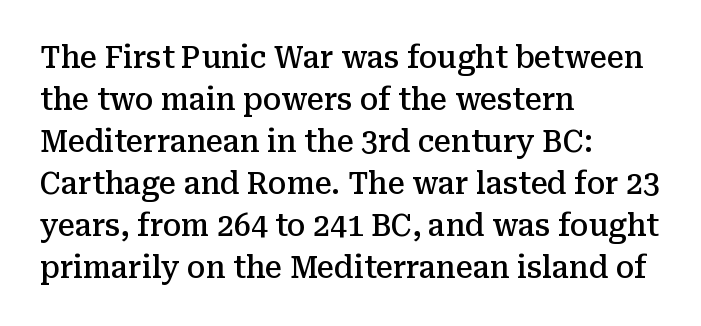
The image shows 30 px semibold serif type, upright; set left-aligned, normal line spacing (1.4x), normal letter spacing, not underlined; medium stroke contrast and a medium x-height.
